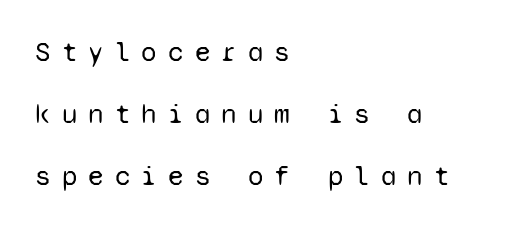
The image shows 28 px regular-weight sans-serif type, upright, monospaced; set left-aligned, loose line spacing (2.22x), unusually wide letter spacing (+0.4 em), not underlined; low stroke contrast and a medium x-height.
